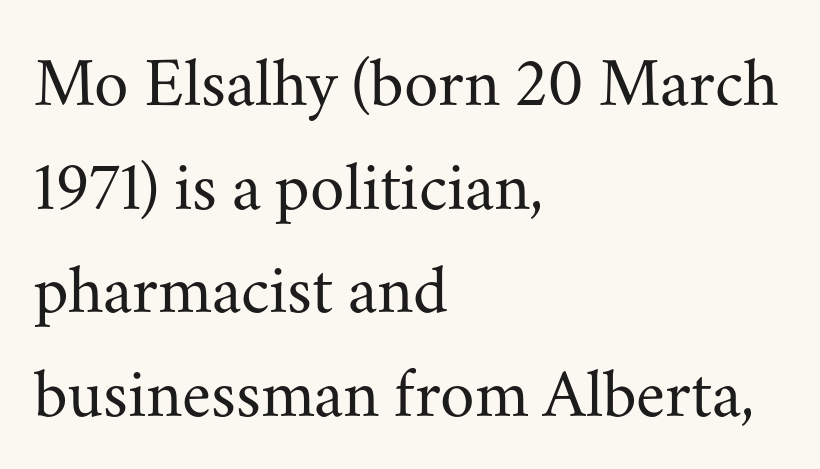
Q: Is the text bold? A: No.
Q: Is the text italic (slanted)? A: No, it is upright.
Q: Is the typeface a serif or a sans-serif typeface? A: Serif.
Q: Is the text underlined? A: No.
Q: How is the paragraph aligned? A: Left-aligned.
Q: Is the spacing between letters normal or unusually wide? A: Normal.
Q: Is the spacing between lines tight, normal or loose? A: Normal.
Q: Width (condensed, normal, or wide)? A: Normal.
Q: Stroke contrast? A: Medium.
Q: x-height? A: Small.
Q: Monospaced? A: No.
